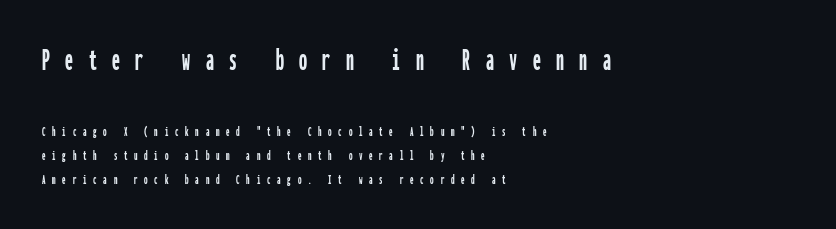
{"serif": "no", "italic": "no", "width": "condensed", "stroke_contrast": "low", "x_height": "medium", "monospaced": "yes", "underline": "no", "align": "left", "line_spacing_ratio": 1.72, "letter_spacing": "wide", "letter_spacing_em": 0.48, "larger_block": "first", "size_ratio": 2.29, "glyph_px": 32}
